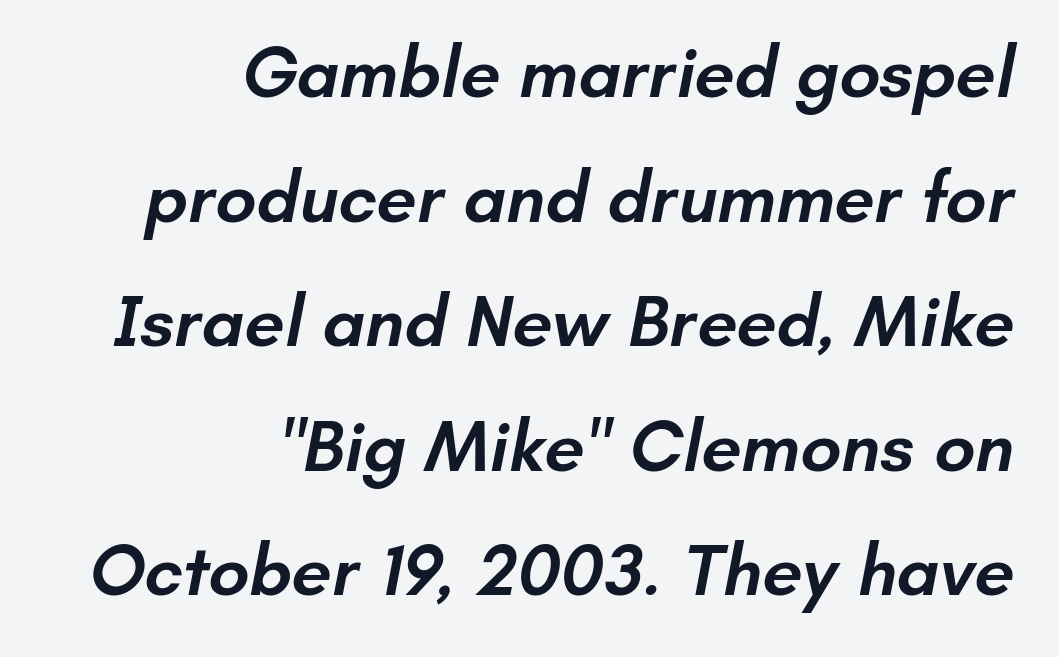
The image shows 72 px semibold sans-serif type; set right-aligned, line spacing 1.73x, normal letter spacing, not underlined; low stroke contrast and a small x-height.
